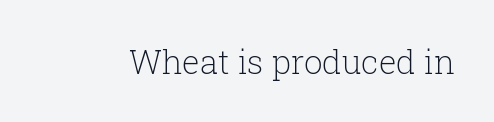
Q: Is the text bold? A: No.
Q: Is the text italic (slanted)? A: No, it is upright.
Q: Is the typeface a serif or a sans-serif typeface? A: Serif.
Q: Is the text underlined? A: No.
Q: Is the spacing between letters normal or unusually wide? A: Normal.
Q: Width (condensed, normal, or wide)? A: Normal.
Q: Stroke contrast? A: Low.
Q: x-height? A: Medium.
Q: Monospaced? A: No.
